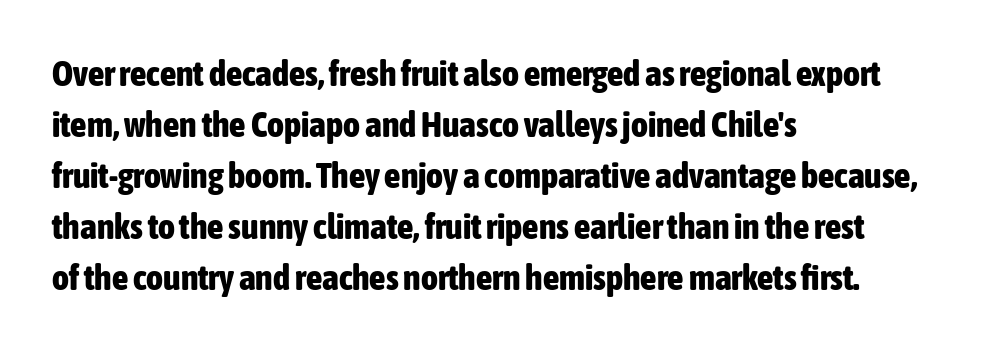
{"serif": "no", "italic": "no", "bold": "yes", "weight": "bold", "width": "condensed", "stroke_contrast": "low", "x_height": "medium", "monospaced": "no", "underline": "no", "align": "left", "line_spacing": "normal", "line_spacing_ratio": 1.42, "letter_spacing": "normal", "letter_spacing_em": 0.0, "glyph_px": 36}
